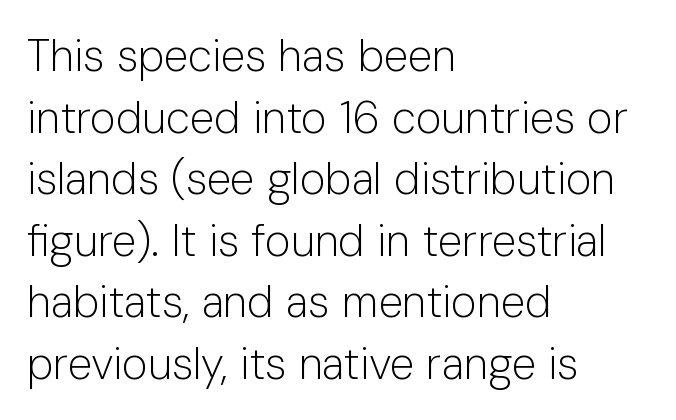
{"serif": "no", "italic": "no", "bold": "no", "weight": "light", "width": "normal", "stroke_contrast": "low", "x_height": "medium", "monospaced": "no", "underline": "no", "align": "left", "line_spacing": "normal", "line_spacing_ratio": 1.4, "letter_spacing": "normal", "letter_spacing_em": 0.0, "glyph_px": 44}
